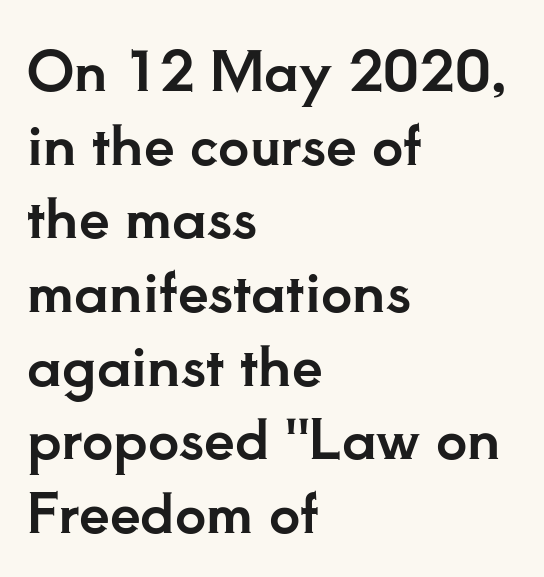
The image shows 55 px serif type, upright; set left-aligned, normal line spacing (1.34x), normal letter spacing, not underlined; low stroke contrast and a small x-height.
